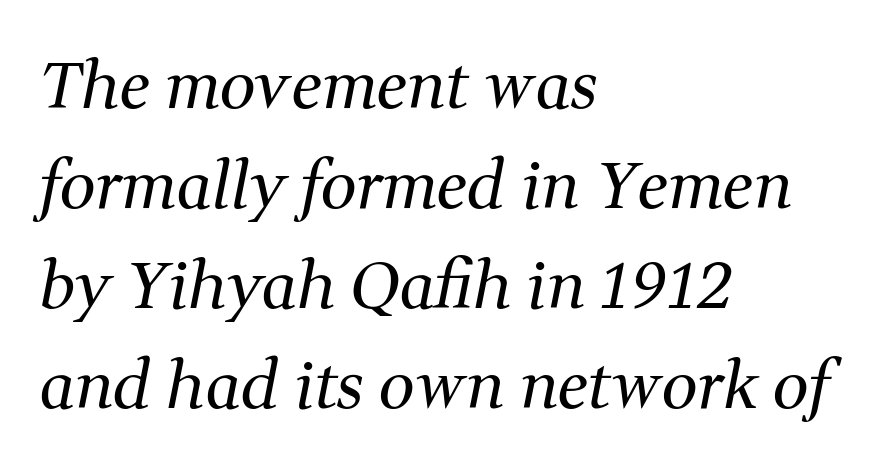
The image shows 64 px regular-weight serif type, italic (leaning right); set left-aligned, normal line spacing (1.56x), normal letter spacing, not underlined; medium stroke contrast and a medium x-height.
